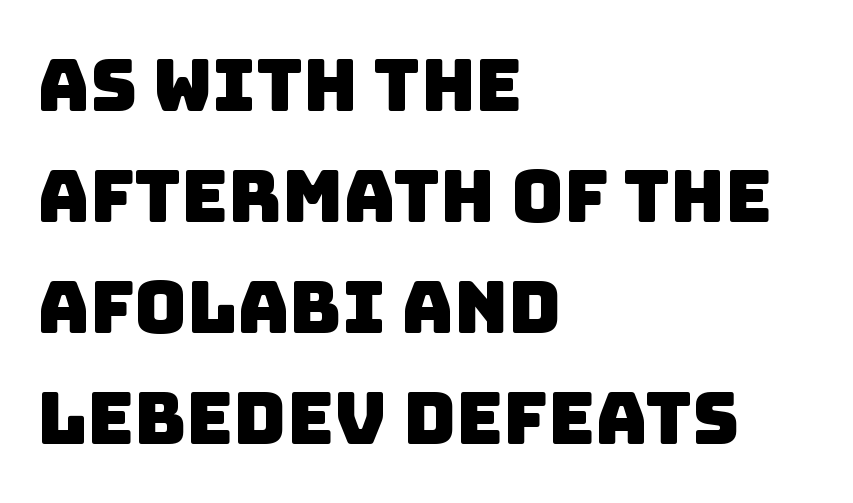
The image shows 72 px sans-serif type; set left-aligned, normal line spacing (1.54x), normal letter spacing, not underlined; low stroke contrast and a large x-height.
